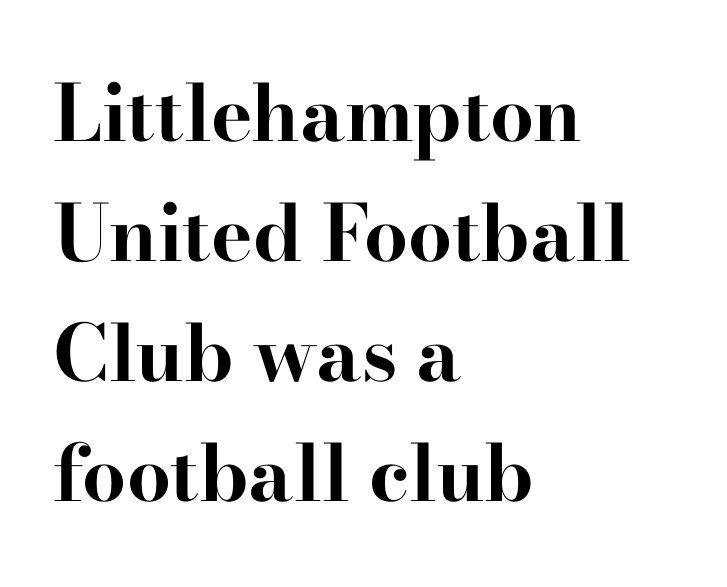
Q: Is the text bold? A: Yes.
Q: Is the text italic (slanted)? A: No, it is upright.
Q: Is the typeface a serif or a sans-serif typeface? A: Serif.
Q: Is the text underlined? A: No.
Q: How is the paragraph aligned? A: Left-aligned.
Q: Is the spacing between letters normal or unusually wide? A: Normal.
Q: Is the spacing between lines tight, normal or loose? A: Normal.
Q: Width (condensed, normal, or wide)? A: Wide.
Q: Stroke contrast? A: High.
Q: x-height? A: Small.
Q: Monospaced? A: No.
